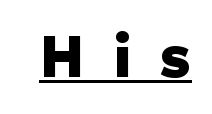
The image shows 57 px heavy sans-serif type, upright; set unusually wide letter spacing (+0.5 em), underlined; low stroke contrast and a medium x-height.
